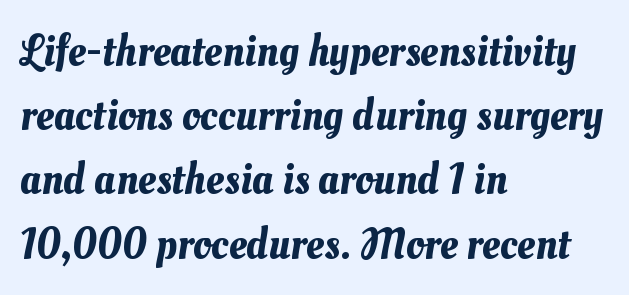
{"width": "normal", "stroke_contrast": "medium", "x_height": "small", "monospaced": "no", "underline": "no", "align": "left", "line_spacing": "normal", "line_spacing_ratio": 1.46, "letter_spacing": "normal", "letter_spacing_em": 0.0, "glyph_px": 44}
